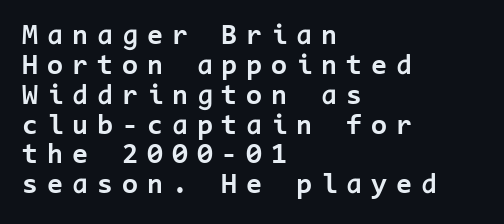
The image shows 29 px bold sans-serif type, upright, monospaced; set left-aligned, tight line spacing (1.03x), unusually wide letter spacing (+0.31 em), not underlined; low stroke contrast and a medium x-height.
